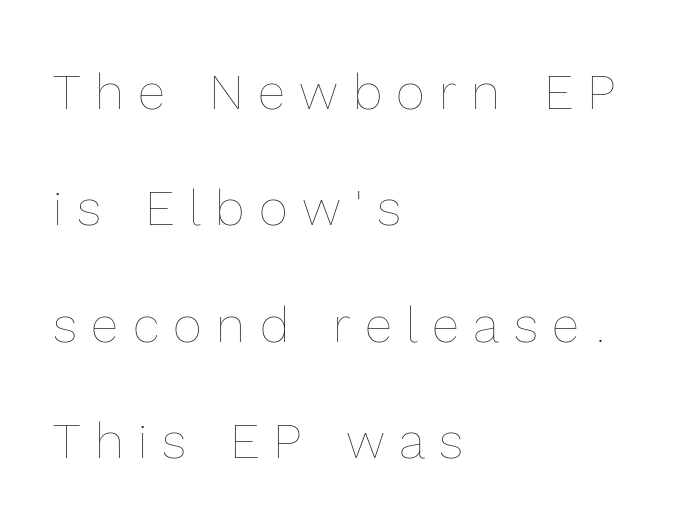
Ascenders rise straight up at ninety degrees. This sample has the flowing, uneven cadence of proportional lettering. The zone under the glyphs is completely vacant. No extra ink here — the face is not bold.
